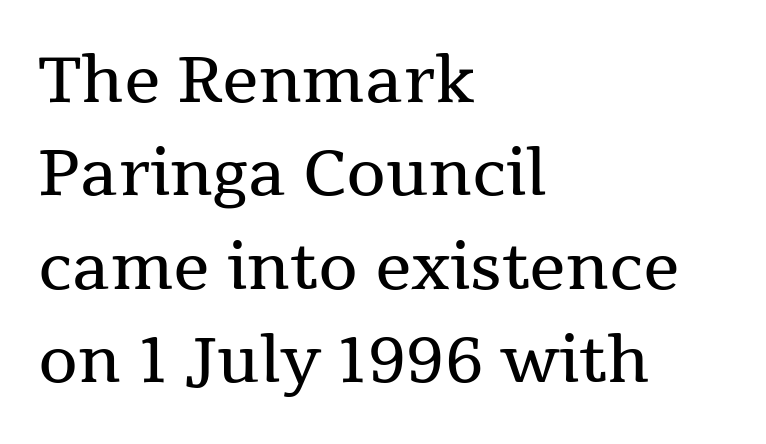
Glyph-to-glyph distance matches everyday printed text. Type without underlining. Letters have the restrained weight of plain body copy at most. The specimen reads as upright at a glance. Each letter's strokes conclude with small projecting serifs.
